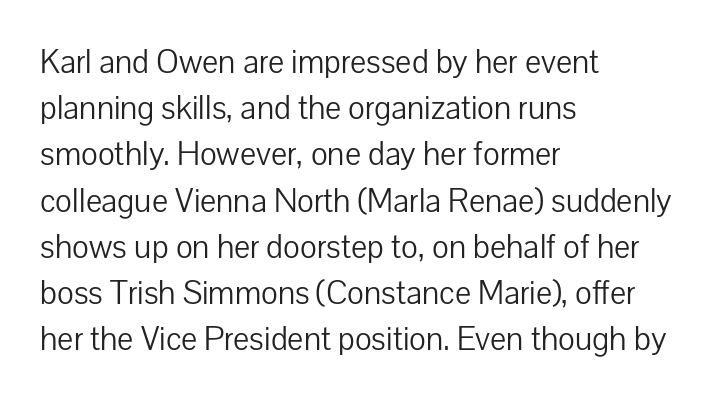
The image shows 34 px light sans-serif type, upright; set left-aligned, normal line spacing (1.36x), normal letter spacing, not underlined; low stroke contrast and a medium x-height.
